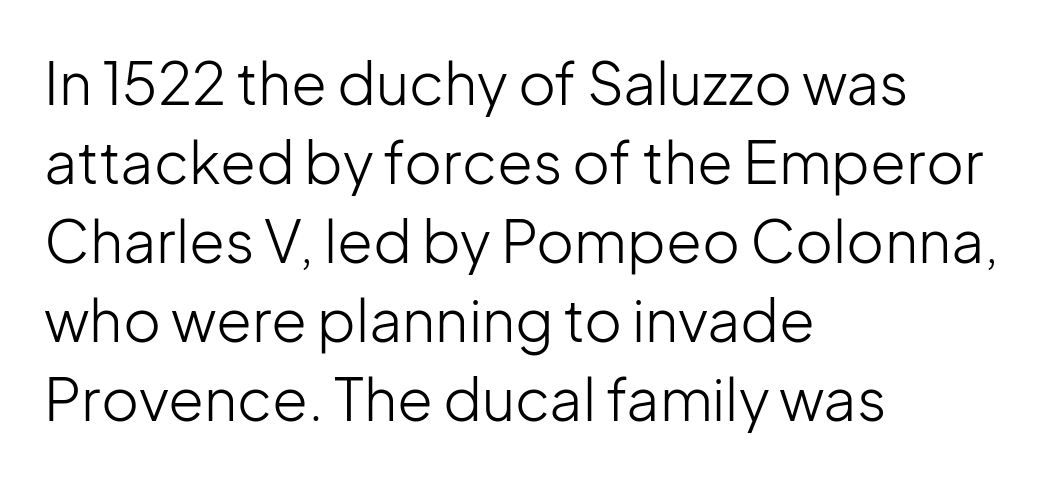
These lines were composed using upright roman letters. This rendering leaves character spacing at its baseline value. Alignment: flush left. These lines are rendered in a variable-pitch font.
